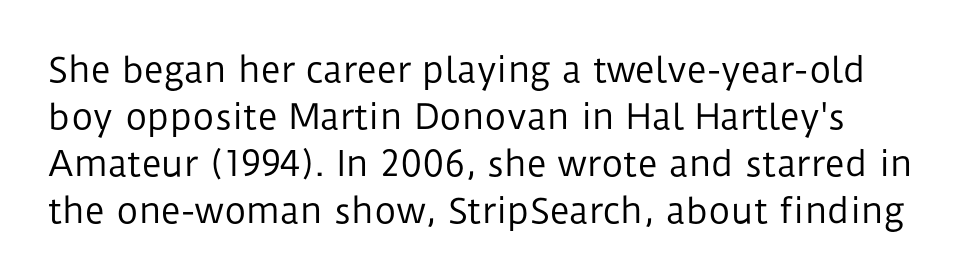
{"serif": "no", "italic": "no", "bold": "no", "weight": "regular", "width": "normal", "stroke_contrast": "low", "x_height": "medium", "monospaced": "no", "underline": "no", "line_spacing": "normal", "line_spacing_ratio": 1.38, "letter_spacing": "normal", "letter_spacing_em": 0.0, "glyph_px": 34}
